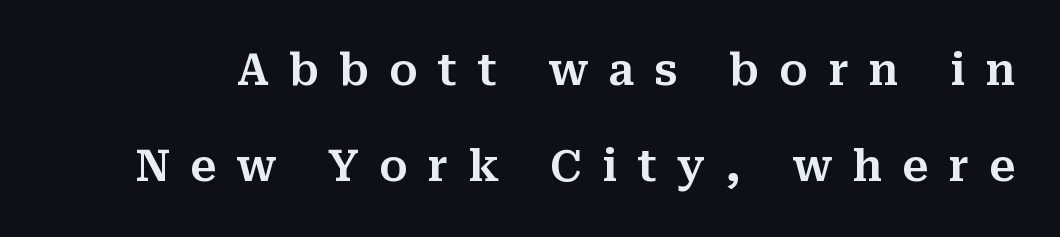
The image shows 43 px serif type, upright; set loose line spacing (2.23x), unusually wide letter spacing (+0.47 em), not underlined; medium stroke contrast and a medium x-height.
